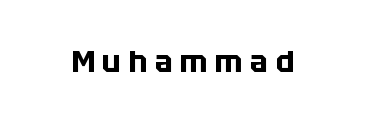
{"serif": "no", "italic": "no", "bold": "yes", "weight": "bold", "width": "normal", "stroke_contrast": "low", "x_height": "large", "monospaced": "no", "underline": "no", "letter_spacing": "wide", "letter_spacing_em": 0.25, "glyph_px": 30}
